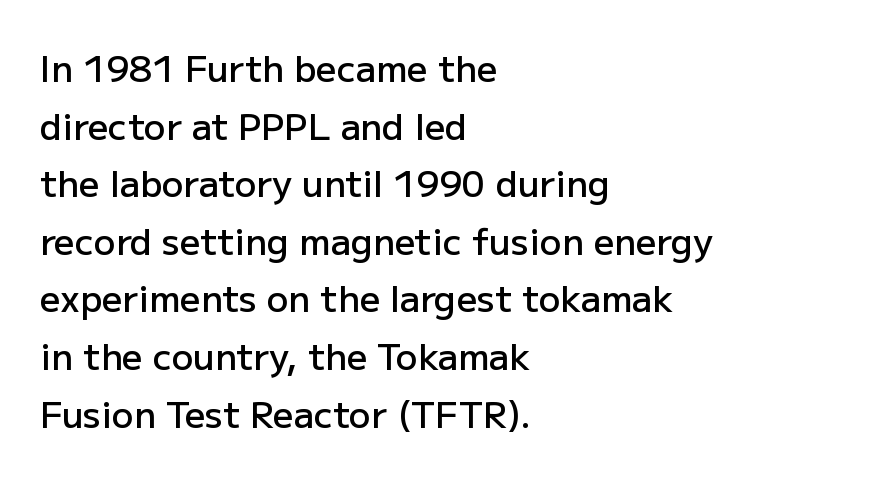
The image shows 36 px semibold sans-serif type, upright; set left-aligned, normal line spacing (1.6x), normal letter spacing, not underlined; low stroke contrast and a medium x-height.
